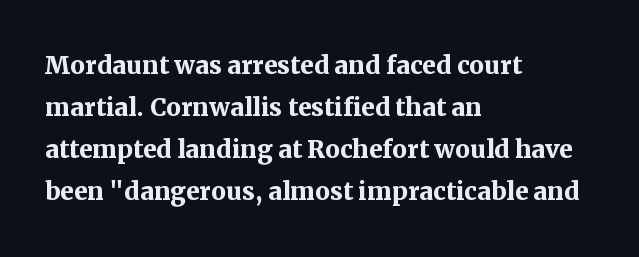
{"serif": "yes", "italic": "no", "bold": "yes", "weight": "semibold", "width": "normal", "stroke_contrast": "medium", "x_height": "medium", "monospaced": "no", "underline": "no", "align": "left", "line_spacing": "normal", "line_spacing_ratio": 1.27, "letter_spacing": "normal", "letter_spacing_em": 0.0, "glyph_px": 33}
